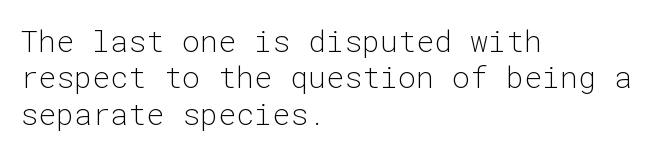
{"serif": "no", "italic": "no", "bold": "no", "weight": "light", "width": "normal", "stroke_contrast": "low", "x_height": "medium", "monospaced": "yes", "underline": "no", "align": "left", "line_spacing_ratio": 1.21, "letter_spacing": "normal", "letter_spacing_em": 0.0, "glyph_px": 30}
